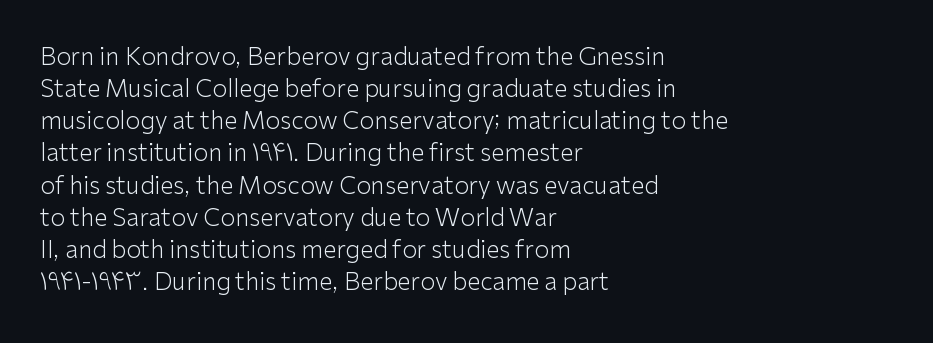
Q: Is the text bold? A: No.
Q: Is the text italic (slanted)? A: No, it is upright.
Q: Is the text underlined? A: No.
Q: How is the paragraph aligned? A: Left-aligned.
Q: Is the spacing between letters normal or unusually wide? A: Normal.
Q: Is the spacing between lines tight, normal or loose? A: Normal.
